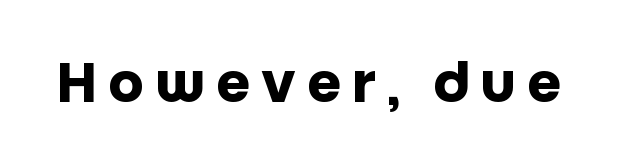
Q: Is the text bold? A: Yes.
Q: Is the text italic (slanted)? A: No, it is upright.
Q: Is the typeface a serif or a sans-serif typeface? A: Sans-serif.
Q: Is the text underlined? A: No.
Q: Is the spacing between letters normal or unusually wide? A: Unusually wide.
Q: Width (condensed, normal, or wide)? A: Normal.
Q: Stroke contrast? A: Low.
Q: x-height? A: Large.
Q: Monospaced? A: No.
